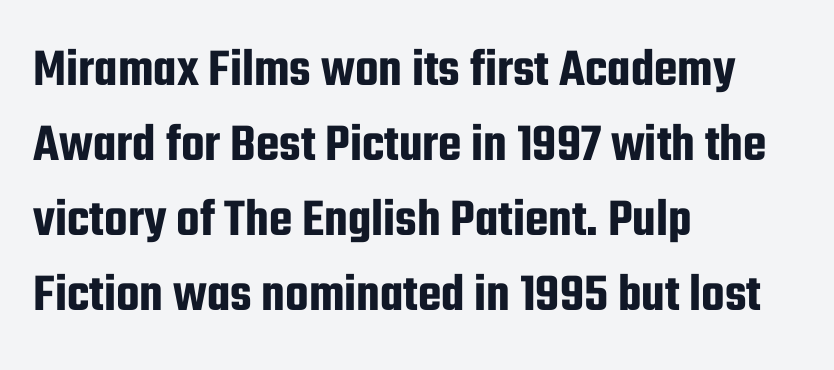
Q: Is the text italic (slanted)? A: No, it is upright.
Q: Is the typeface a serif or a sans-serif typeface? A: Sans-serif.
Q: Is the text underlined? A: No.
Q: How is the paragraph aligned? A: Left-aligned.
Q: Is the spacing between letters normal or unusually wide? A: Normal.
Q: Is the spacing between lines tight, normal or loose? A: Normal.
Q: Width (condensed, normal, or wide)? A: Condensed.
Q: Stroke contrast? A: Low.
Q: x-height? A: Medium.
Q: Monospaced? A: No.
